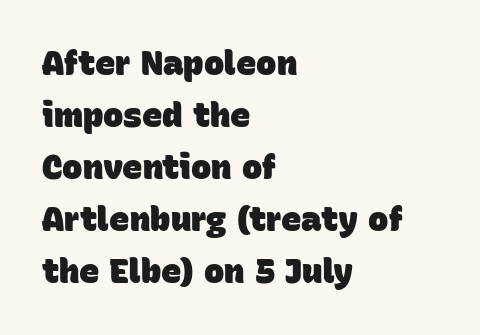
Q: Is the text bold? A: Yes.
Q: Is the typeface a serif or a sans-serif typeface? A: Sans-serif.
Q: Is the text underlined? A: No.
Q: How is the paragraph aligned? A: Left-aligned.
Q: Is the spacing between letters normal or unusually wide? A: Normal.
Q: Is the spacing between lines tight, normal or loose? A: Normal.
Q: Width (condensed, normal, or wide)? A: Normal.
Q: Stroke contrast? A: Low.
Q: x-height? A: Large.
Q: Monospaced? A: No.
